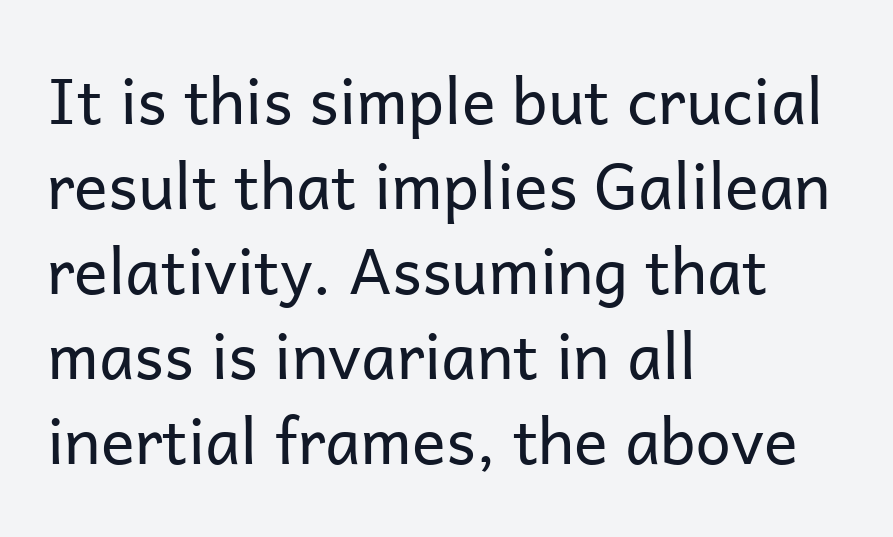
{"serif": "no", "italic": "no", "bold": "no", "weight": "regular", "width": "normal", "stroke_contrast": "low", "x_height": "medium", "monospaced": "no", "underline": "no", "align": "left", "line_spacing": "normal", "line_spacing_ratio": 1.35, "letter_spacing": "normal", "letter_spacing_em": 0.0, "glyph_px": 63}
